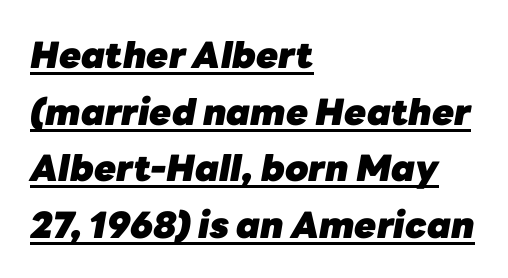
Q: Is the text bold? A: Yes.
Q: Is the text italic (slanted)? A: Yes, it leans right by about 10 degrees.
Q: Is the text underlined? A: Yes.
Q: How is the paragraph aligned? A: Left-aligned.
Q: Is the spacing between letters normal or unusually wide? A: Normal.
Q: Is the spacing between lines tight, normal or loose? A: Normal.
Q: Width (condensed, normal, or wide)? A: Normal.
Q: Stroke contrast? A: Low.
Q: x-height? A: Medium.
Q: Monospaced? A: No.
